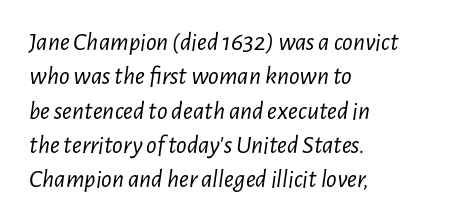
The image shows 26 px text type, italic (leaning right); set left-aligned, normal line spacing (1.32x), normal letter spacing, not underlined.
